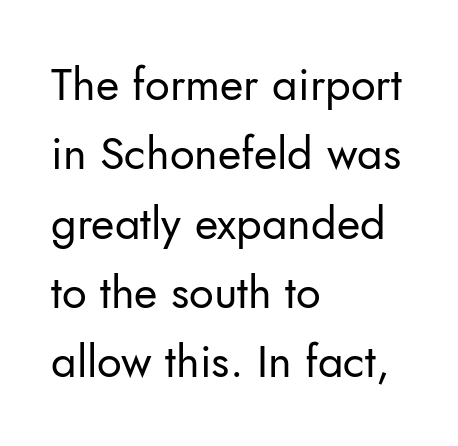
Q: Is the text bold? A: No.
Q: Is the text italic (slanted)? A: No, it is upright.
Q: Is the typeface a serif or a sans-serif typeface? A: Sans-serif.
Q: Is the text underlined? A: No.
Q: How is the paragraph aligned? A: Left-aligned.
Q: Is the spacing between letters normal or unusually wide? A: Normal.
Q: Is the spacing between lines tight, normal or loose? A: Normal.
Q: Width (condensed, normal, or wide)? A: Normal.
Q: Stroke contrast? A: Low.
Q: x-height? A: Small.
Q: Monospaced? A: No.
